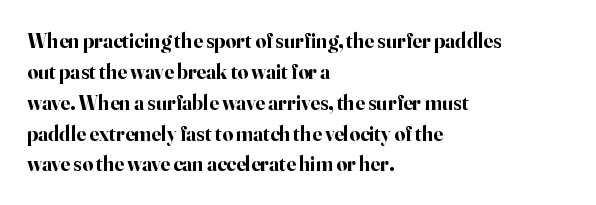
The image shows 21 px bold type, upright; set left-aligned, normal line spacing (1.47x), normal letter spacing, not underlined.
